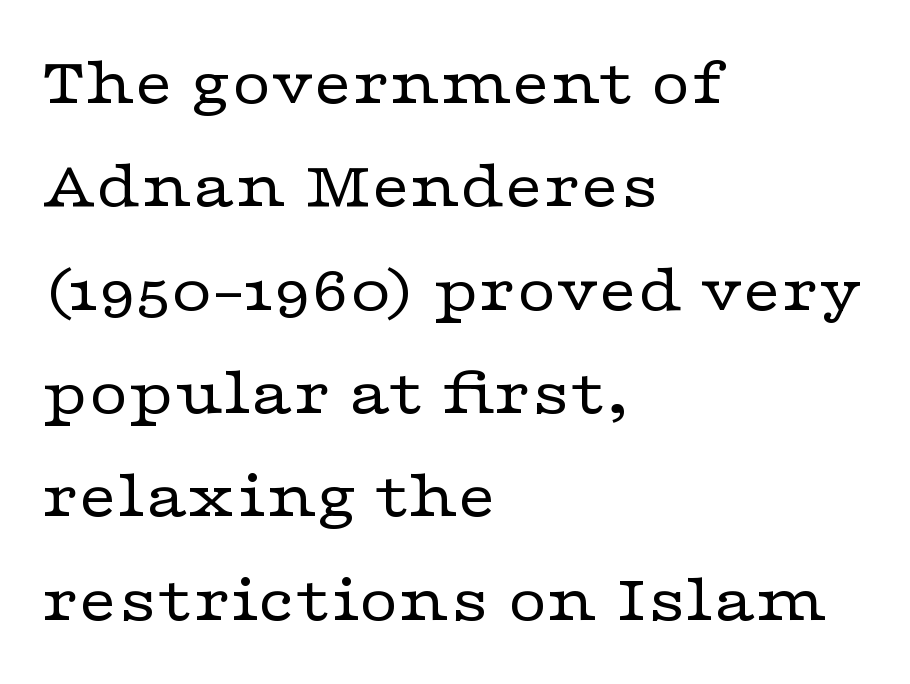
{"serif": "yes", "italic": "no", "bold": "no", "weight": "regular", "width": "wide", "stroke_contrast": "low", "x_height": "medium", "monospaced": "no", "underline": "no", "align": "left", "line_spacing": "normal", "line_spacing_ratio": 1.52, "letter_spacing": "normal", "letter_spacing_em": 0.0, "glyph_px": 68}
